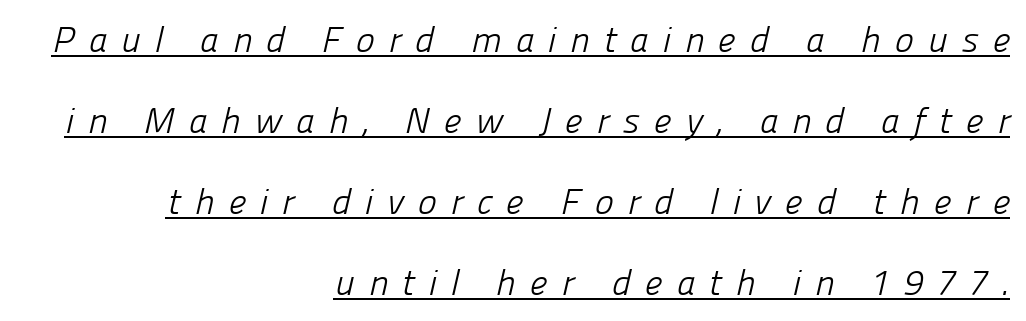
The image shows 36 px light sans-serif type; set right-aligned, loose line spacing (2.25x), unusually wide letter spacing (+0.38 em), underlined; low stroke contrast and a medium x-height.
